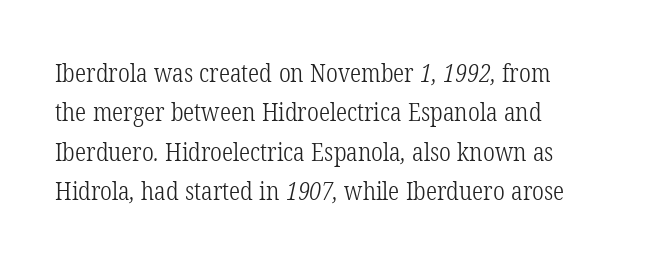
Descenders are the only things crossing below the line. Unbolded letterforms with no extra heft. The rows are spaced the way most documents space them. Where is the straight margin? On the left.
